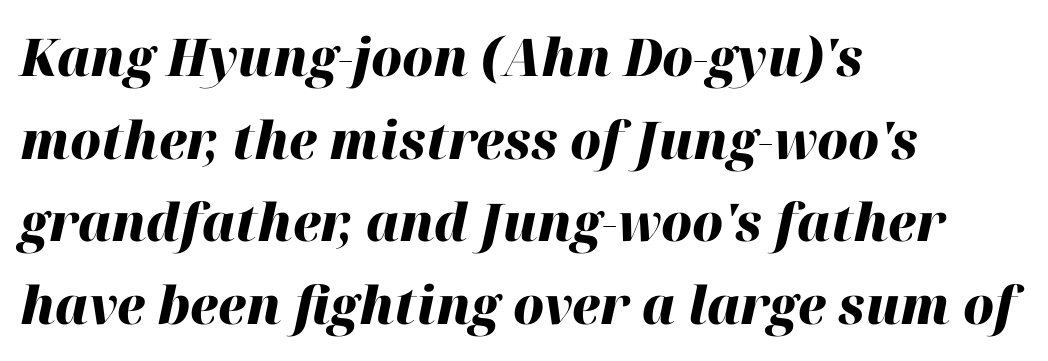
Tall strokes in this sample are angled rather than plumb. These lines are set flush left with a ragged right edge. Summary of vertical rhythm: regular, with standard interline spacing. You could call the tracking neutral — neither tight nor loose.
